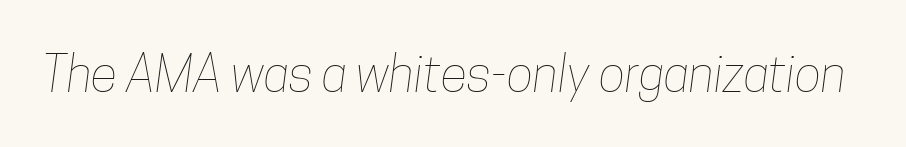
Is this a heavy cut? Hardly; it is regular or lighter. Descenders are the only things crossing below the line. Compared with typical body copy, the letter spacing here is the same. Is this a fixed-width face? No — the glyphs have proportional, varying widths.
